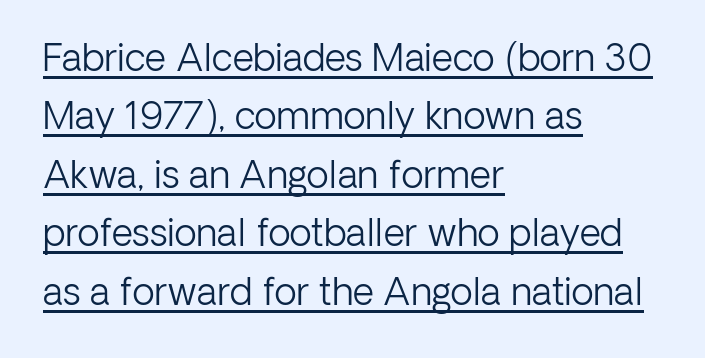
The image shows 37 px light sans-serif type, upright; set left-aligned, normal line spacing (1.58x), normal letter spacing, underlined; low stroke contrast and a medium x-height.
